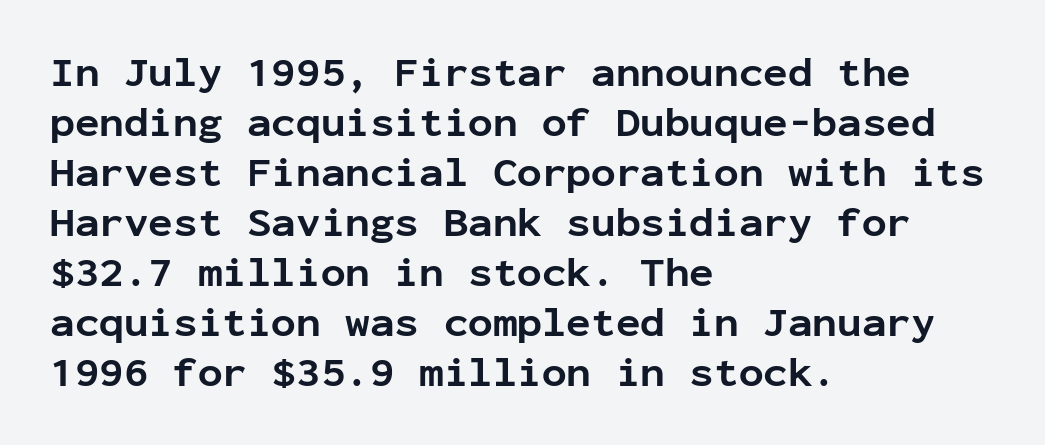
Q: Is the text bold? A: Yes.
Q: Is the text italic (slanted)? A: No, it is upright.
Q: Is the typeface a serif or a sans-serif typeface? A: Sans-serif.
Q: Is the text underlined? A: No.
Q: How is the paragraph aligned? A: Left-aligned.
Q: Is the spacing between letters normal or unusually wide? A: Normal.
Q: Width (condensed, normal, or wide)? A: Normal.
Q: Stroke contrast? A: Low.
Q: x-height? A: Medium.
Q: Monospaced? A: Yes.
